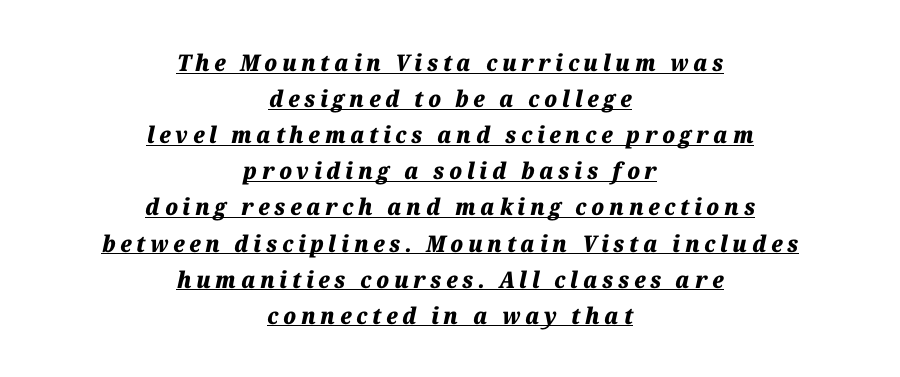
{"italic": "yes", "lean": "right", "slant_degrees": 12, "bold": "yes", "underline": "yes", "align": "center", "line_spacing": "normal", "line_spacing_ratio": 1.57, "letter_spacing": "wide", "letter_spacing_em": 0.2, "glyph_px": 23}
